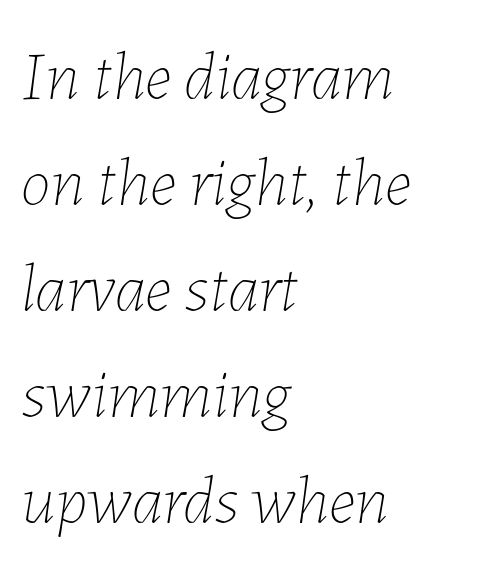
Q: Is the text bold? A: No.
Q: Is the text italic (slanted)? A: Yes, it leans right by about 7 degrees.
Q: Is the text underlined? A: No.
Q: How is the paragraph aligned? A: Left-aligned.
Q: Is the spacing between letters normal or unusually wide? A: Normal.
Q: Is the spacing between lines tight, normal or loose? A: Normal.
Q: Width (condensed, normal, or wide)? A: Normal.
Q: Stroke contrast? A: Low.
Q: x-height? A: Medium.
Q: Monospaced? A: No.
